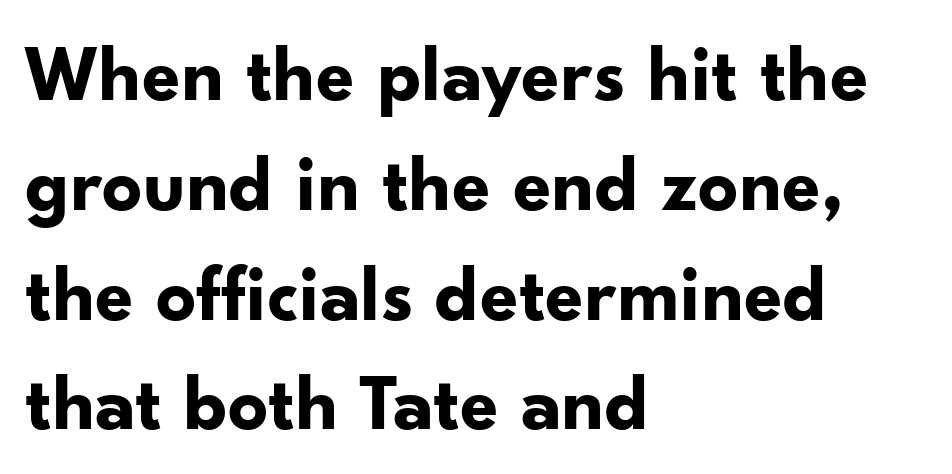
Proportional: the letters do not fall into vertical columns. Weight: bold. Letter spacing: default. How would I describe the line gaps? Plain and ordinary.
